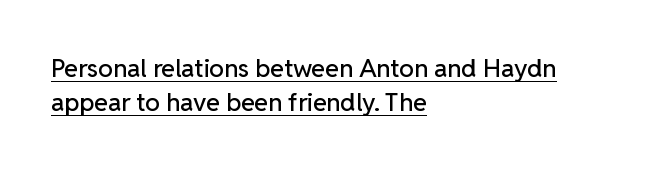
The lines sit at an ordinary, default distance from one another. The typesetter has applied underlining to the passage shown. This sample uses an upright cut, with every glyph sitting square on the baseline. Casual observation: everything's shoved over to the left. The letterforms sit shoulder to shoulder at normal distance.
